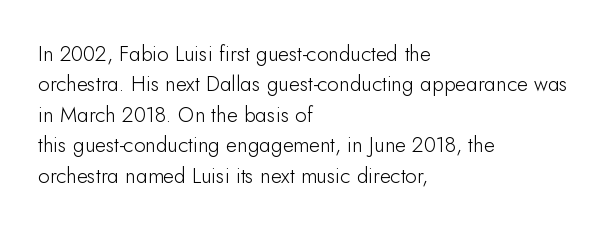
{"italic": "no", "bold": "no", "underline": "no", "align": "left", "line_spacing": "normal", "line_spacing_ratio": 1.45, "letter_spacing": "normal", "letter_spacing_em": 0.0, "glyph_px": 21}
